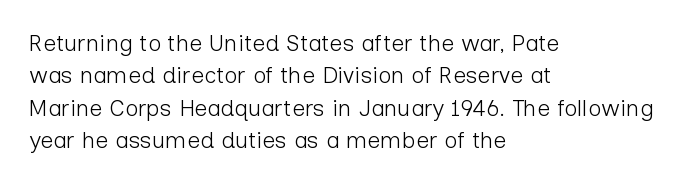
Q: Is the text bold? A: No.
Q: Is the text italic (slanted)? A: No, it is upright.
Q: Is the text underlined? A: No.
Q: How is the paragraph aligned? A: Left-aligned.
Q: Is the spacing between letters normal or unusually wide? A: Normal.
Q: Is the spacing between lines tight, normal or loose? A: Normal.
